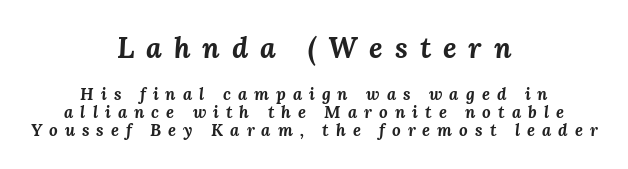
Underline: absent. Do the characters align in a grid? No, the font is proportional. Teacher's note: observe the equal gaps on both sides — that is centered alignment. The block of text is dense from top to bottom, with scant space between rows. The passage shown leans; its letterforms are oblique.
